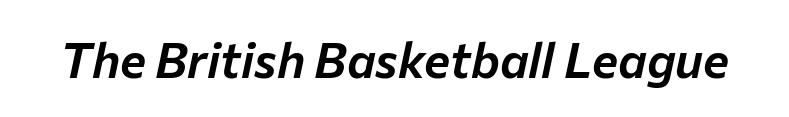
{"italic": "yes", "lean": "right", "slant_degrees": 12, "width": "normal", "stroke_contrast": "low", "x_height": "medium", "monospaced": "no", "underline": "no", "letter_spacing": "normal", "letter_spacing_em": 0.0, "glyph_px": 49}
